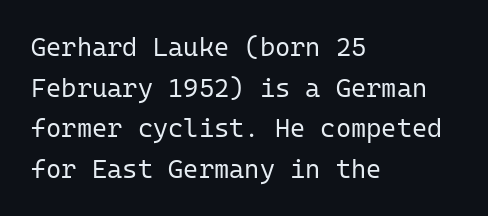
The image shows 26 px text type, upright; set left-aligned, normal line spacing (1.56x), normal letter spacing, not underlined.
